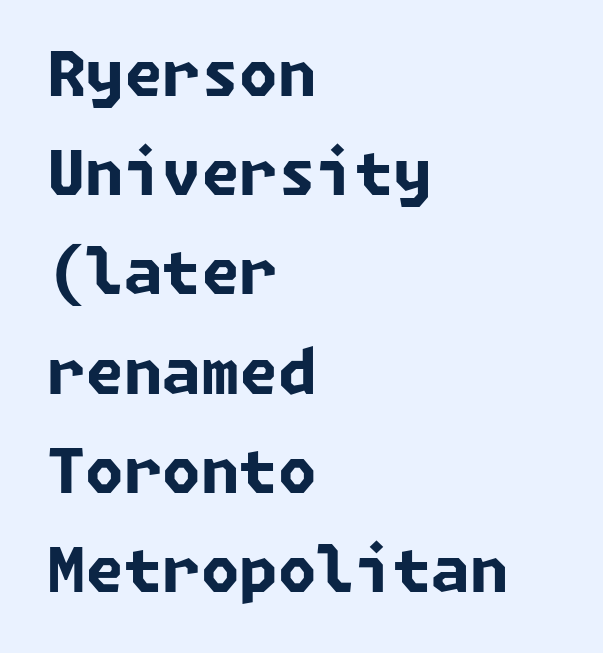
{"serif": "no", "bold": "yes", "weight": "bold", "width": "normal", "stroke_contrast": "low", "x_height": "medium", "underline": "no", "align": "left", "line_spacing": "normal", "line_spacing_ratio": 1.6, "letter_spacing": "normal", "letter_spacing_em": 0.0, "glyph_px": 62}
